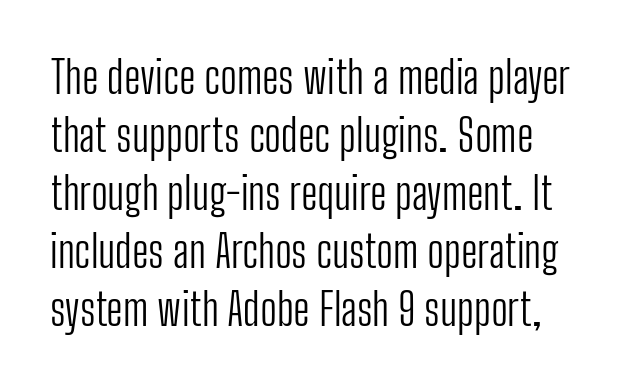
Posture: upright roman. A typesetter would call this proportional, since set widths differ per character. The cut favours lightness, reaching ordinary text weight at its darkest. Reading down the column, the eye jumps a familiar distance to each next line. Has an underline been added? It has not.
